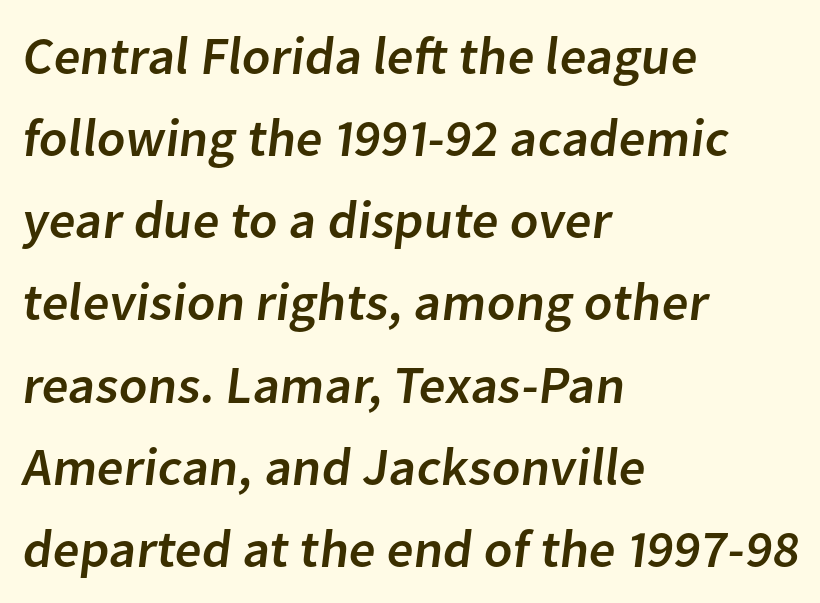
The image shows 53 px sans-serif type; set left-aligned, normal line spacing (1.55x), normal letter spacing, not underlined; low stroke contrast and a medium x-height.
